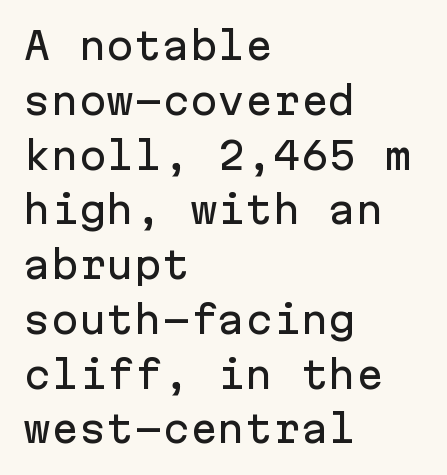
{"serif": "no", "italic": "no", "width": "normal", "stroke_contrast": "low", "x_height": "medium", "monospaced": "yes", "underline": "no", "align": "left", "line_spacing": "normal", "line_spacing_ratio": 1.48, "letter_spacing": "normal", "letter_spacing_em": 0.0, "glyph_px": 37}
